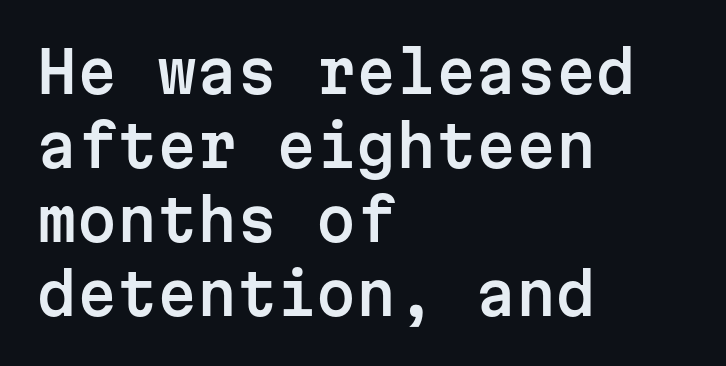
{"serif": "no", "italic": "no", "width": "normal", "stroke_contrast": "low", "x_height": "medium", "monospaced": "yes", "underline": "no", "align": "left", "line_spacing": "normal", "line_spacing_ratio": 1.3, "letter_spacing": "normal", "letter_spacing_em": 0.0, "glyph_px": 57}
